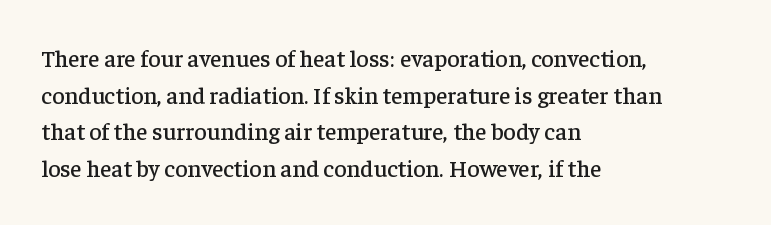
The image shows 24 px text type, upright; set left-aligned, normal line spacing (1.53x), normal letter spacing, not underlined.
